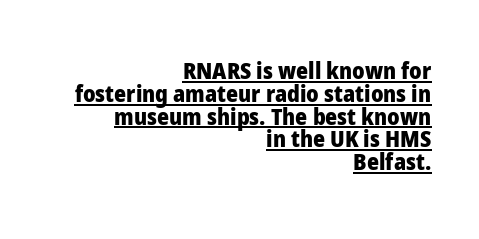
Q: Is the text bold? A: Yes.
Q: Is the text italic (slanted)? A: No, it is upright.
Q: Is the text underlined? A: Yes.
Q: How is the paragraph aligned? A: Right-aligned.
Q: Is the spacing between letters normal or unusually wide? A: Normal.
Q: Is the spacing between lines tight, normal or loose? A: Tight.
